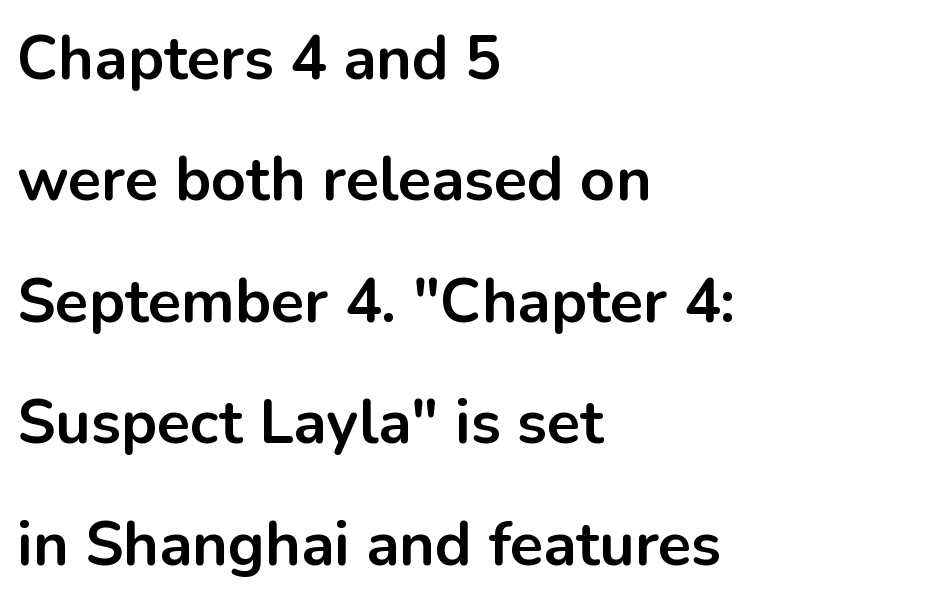
Q: Is the text bold? A: Yes.
Q: Is the text italic (slanted)? A: No, it is upright.
Q: Is the typeface a serif or a sans-serif typeface? A: Sans-serif.
Q: Is the text underlined? A: No.
Q: How is the paragraph aligned? A: Left-aligned.
Q: Is the spacing between letters normal or unusually wide? A: Normal.
Q: Is the spacing between lines tight, normal or loose? A: Loose.
Q: Width (condensed, normal, or wide)? A: Normal.
Q: Stroke contrast? A: Low.
Q: x-height? A: Medium.
Q: Monospaced? A: No.
